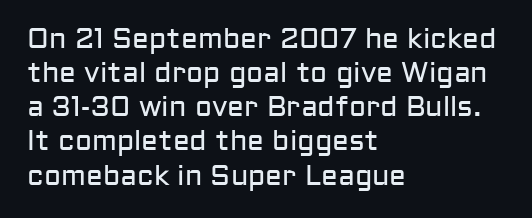
Tracking here is standard; glyphs follow each other at the usual distance. This rendering employs a face without finishing strokes, i.e., a sans-serif. Is the block centered? No — it sits flush against the left margin. Underlining? Definitely not there.
